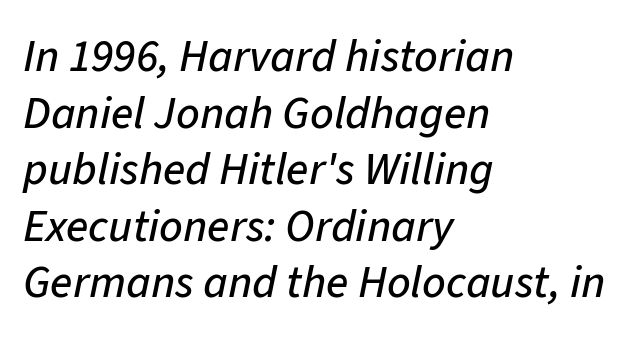
Spacing between characters is what you'd get straight out of the box. You could not count columns in this text — the font is proportionally spaced. A typesetter would mark this as italic. The text block is weighted toward the left margin, trailing off unevenly rightward. Decoration check: the copy has no underline.
